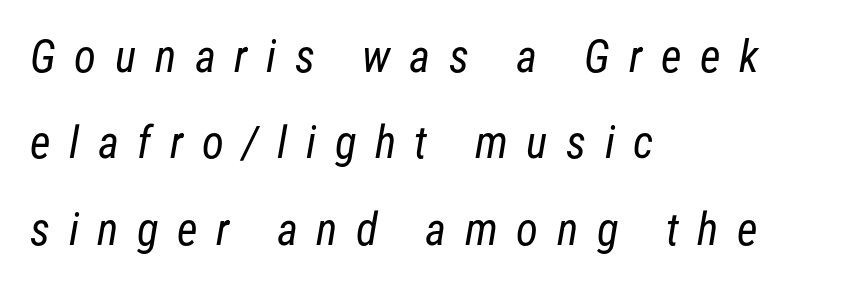
{"serif": "no", "bold": "no", "weight": "regular", "width": "condensed", "stroke_contrast": "low", "x_height": "medium", "monospaced": "no", "underline": "no", "align": "left", "line_spacing": "loose", "line_spacing_ratio": 1.92, "letter_spacing": "wide", "letter_spacing_em": 0.41, "glyph_px": 45}
